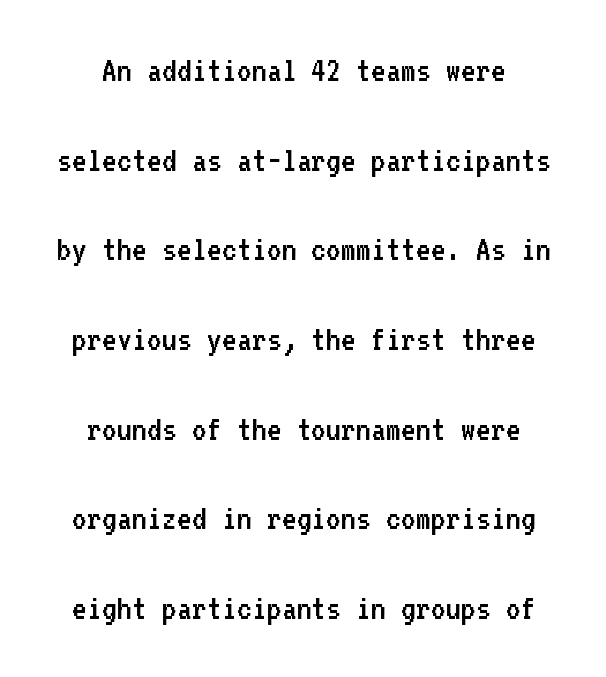
{"serif": "no", "italic": "no", "bold": "no", "weight": "regular", "width": "normal", "stroke_contrast": "low", "x_height": "medium", "monospaced": "yes", "underline": "no", "line_spacing": "loose", "line_spacing_ratio": 2.49, "letter_spacing": "normal", "letter_spacing_em": 0.0, "glyph_px": 36}
